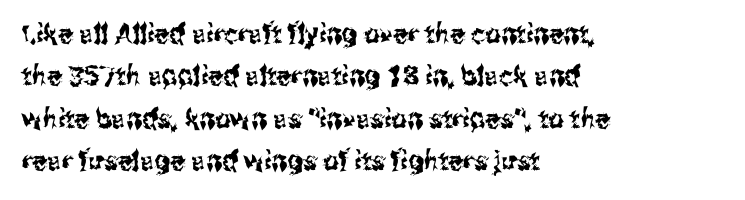
The image shows 27 px text type, upright; set left-aligned, normal line spacing (1.57x), normal letter spacing, not underlined.
